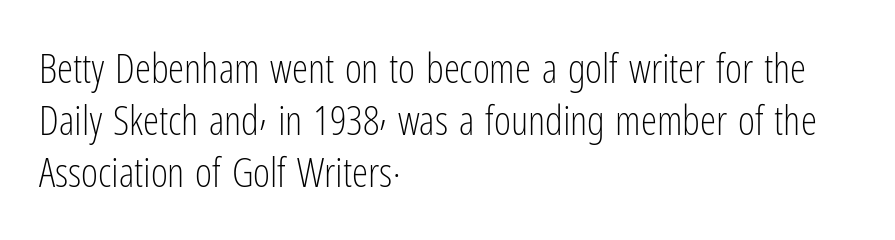
The image shows 41 px light, condensed sans-serif type, upright; set left-aligned, normal line spacing (1.27x), normal letter spacing, not underlined; low stroke contrast and a medium x-height.
